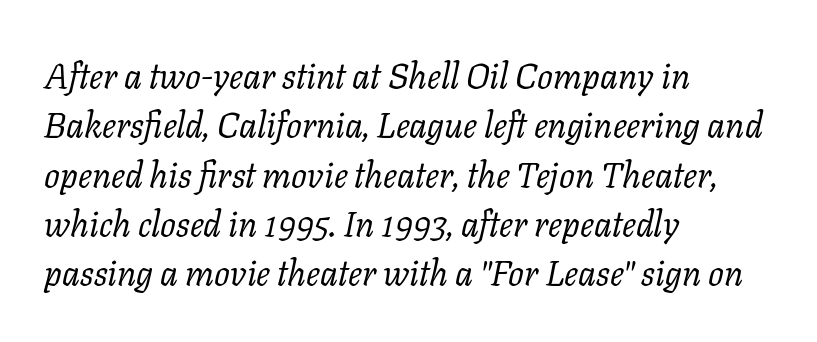
The image shows 35 px regular-weight serif type, italic (leaning right); set left-aligned, normal line spacing (1.41x), normal letter spacing, not underlined; low stroke contrast and a medium x-height.
